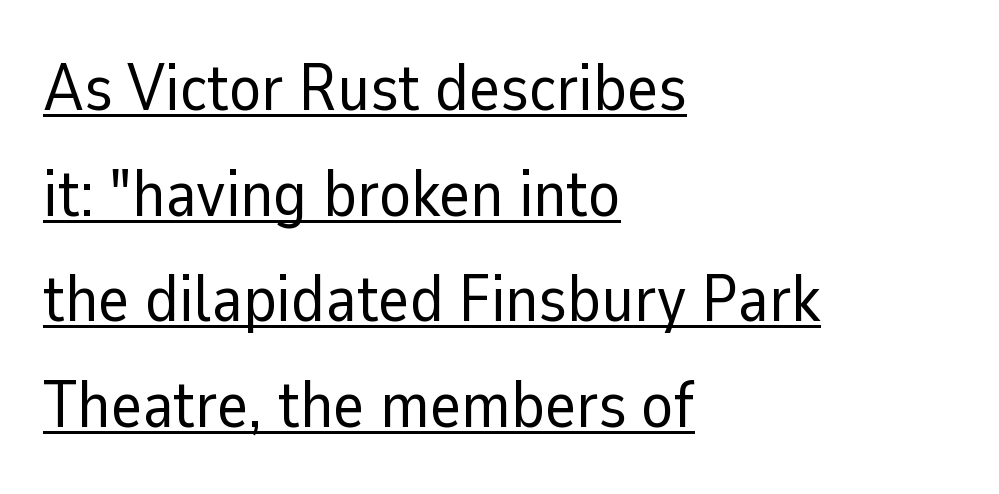
{"serif": "no", "italic": "no", "bold": "no", "weight": "regular", "width": "normal", "stroke_contrast": "low", "x_height": "medium", "monospaced": "no", "underline": "yes", "align": "left", "line_spacing": "normal", "line_spacing_ratio": 1.6, "letter_spacing": "normal", "letter_spacing_em": 0.0, "glyph_px": 66}
